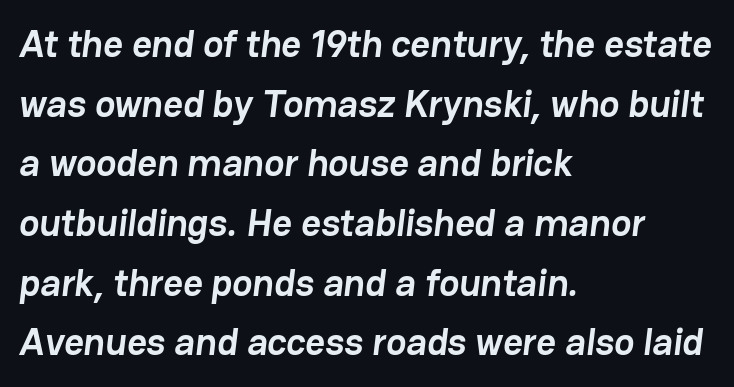
{"serif": "no", "bold": "yes", "weight": "semibold", "width": "normal", "stroke_contrast": "low", "x_height": "medium", "monospaced": "no", "underline": "no", "align": "left", "line_spacing": "normal", "line_spacing_ratio": 1.57, "letter_spacing": "normal", "letter_spacing_em": 0.0, "glyph_px": 38}
